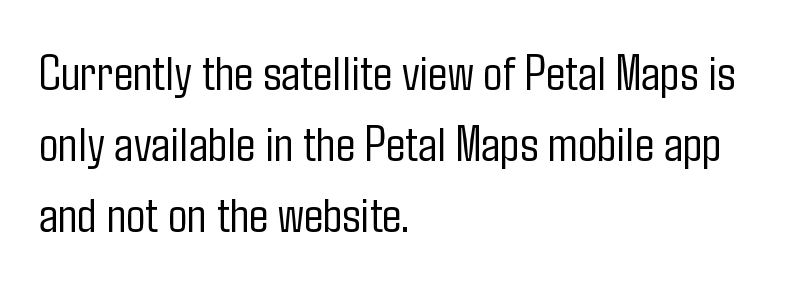
{"serif": "no", "italic": "no", "bold": "no", "weight": "light", "width": "condensed", "stroke_contrast": "low", "x_height": "medium", "monospaced": "no", "underline": "no", "align": "left", "line_spacing": "normal", "line_spacing_ratio": 1.39, "letter_spacing": "normal", "letter_spacing_em": 0.0, "glyph_px": 51}
